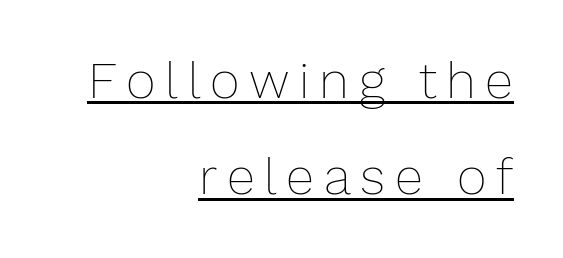
The rendering uses natural spacing where letterforms have individual widths. Somebody hit Ctrl+U on this one — the words are underlined. Do the letters lean? They stand straight. Bold? No — there's no thickening of the strokes.
